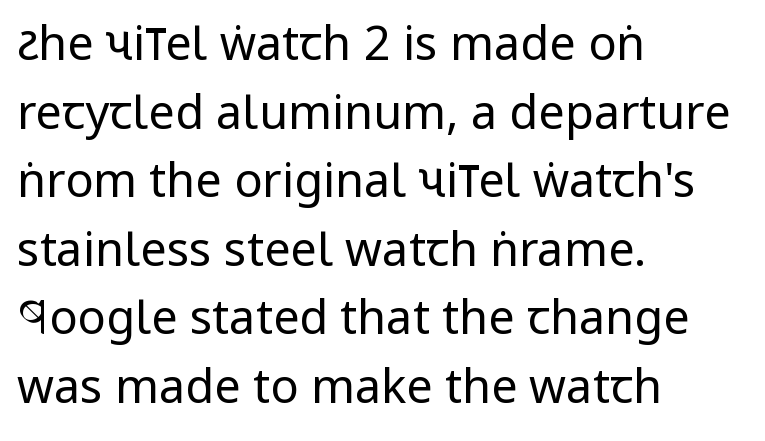
Q: Is the text bold? A: No.
Q: Is the text italic (slanted)? A: No, it is upright.
Q: Is the typeface a serif or a sans-serif typeface? A: Sans-serif.
Q: Is the text underlined? A: No.
Q: How is the paragraph aligned? A: Left-aligned.
Q: Is the spacing between letters normal or unusually wide? A: Normal.
Q: Is the spacing between lines tight, normal or loose? A: Normal.
Q: Width (condensed, normal, or wide)? A: Condensed.
Q: Stroke contrast? A: Low.
Q: x-height? A: Large.
Q: Monospaced? A: No.
